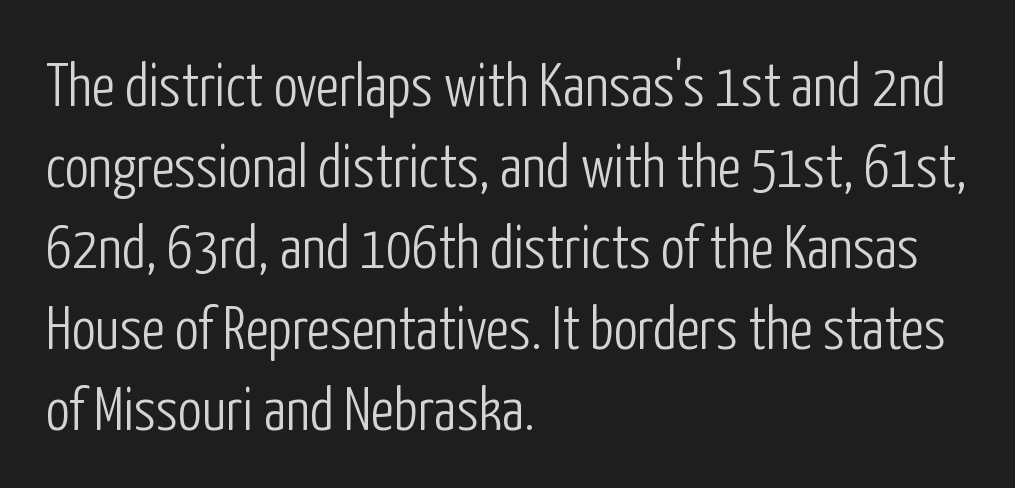
{"serif": "no", "italic": "no", "bold": "no", "weight": "light", "width": "condensed", "stroke_contrast": "low", "x_height": "medium", "monospaced": "no", "underline": "no", "align": "left", "line_spacing": "normal", "line_spacing_ratio": 1.35, "letter_spacing": "normal", "letter_spacing_em": 0.0, "glyph_px": 60}
